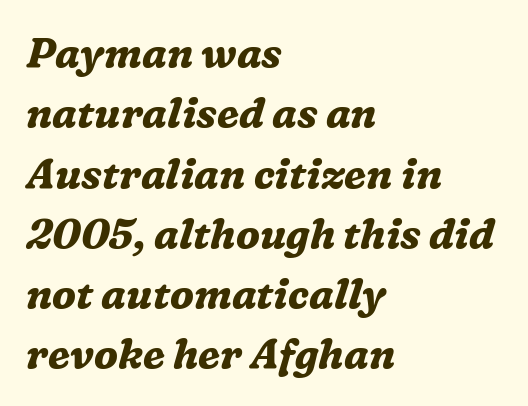
Q: Is the text bold? A: Yes.
Q: Is the text italic (slanted)? A: Yes, it leans right by about 16 degrees.
Q: Is the typeface a serif or a sans-serif typeface? A: Serif.
Q: Is the text underlined? A: No.
Q: How is the paragraph aligned? A: Left-aligned.
Q: Is the spacing between letters normal or unusually wide? A: Normal.
Q: Is the spacing between lines tight, normal or loose? A: Normal.
Q: Width (condensed, normal, or wide)? A: Normal.
Q: Stroke contrast? A: Medium.
Q: x-height? A: Medium.
Q: Monospaced? A: No.
